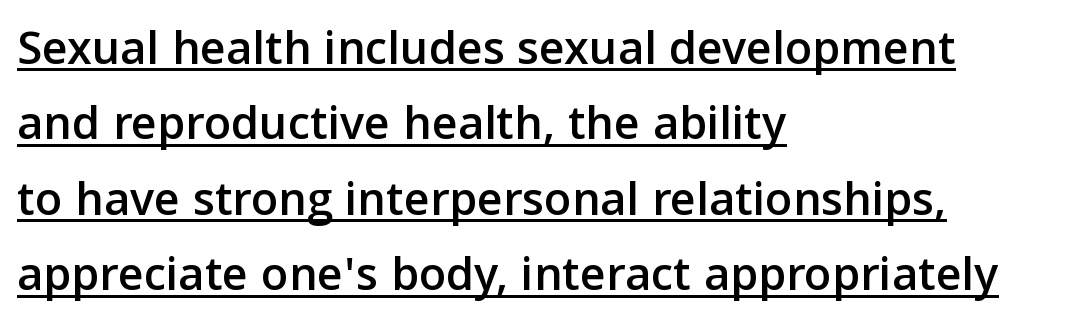
The image shows 50 px sans-serif type, upright; set left-aligned, normal line spacing (1.51x), normal letter spacing, underlined; low stroke contrast and a medium x-height.
